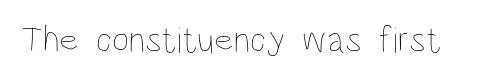
Q: Is the text bold? A: No.
Q: Is the text italic (slanted)? A: No, it is upright.
Q: Is the text underlined? A: No.
Q: Is the spacing between letters normal or unusually wide? A: Normal.
Q: Width (condensed, normal, or wide)? A: Condensed.
Q: Stroke contrast? A: Low.
Q: x-height? A: Large.
Q: Monospaced? A: No.
